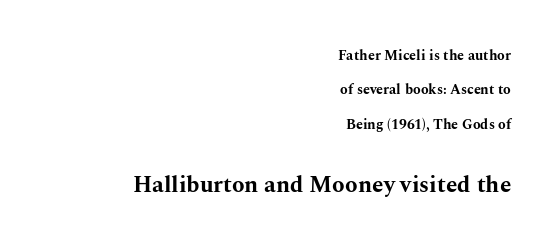
Q: Is the text bold? A: Yes.
Q: Is the text italic (slanted)? A: No, it is upright.
Q: Is the text underlined? A: No.
Q: How is the paragraph aligned? A: Right-aligned.
Q: Is the spacing between letters normal or unusually wide? A: Normal.
Q: Is the spacing between lines tight, normal or loose? A: Loose.
Q: Which block of text is set in a larger size, the first (top) or the second (bottom)? A: The second (bottom) one.
